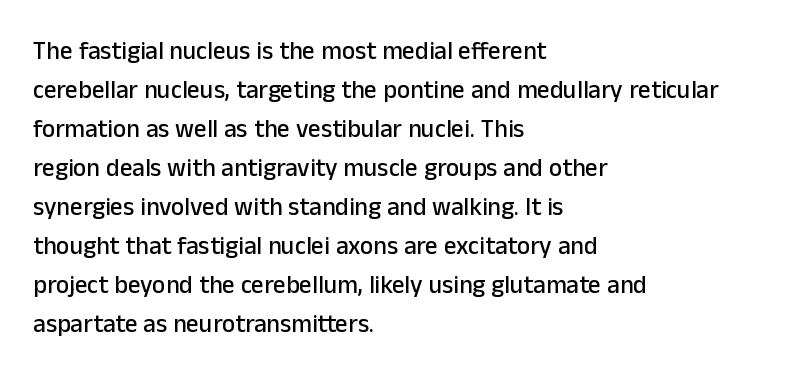
Q: Is the text italic (slanted)? A: No, it is upright.
Q: Is the text underlined? A: No.
Q: How is the paragraph aligned? A: Left-aligned.
Q: Is the spacing between letters normal or unusually wide? A: Normal.
Q: Is the spacing between lines tight, normal or loose? A: Normal.
